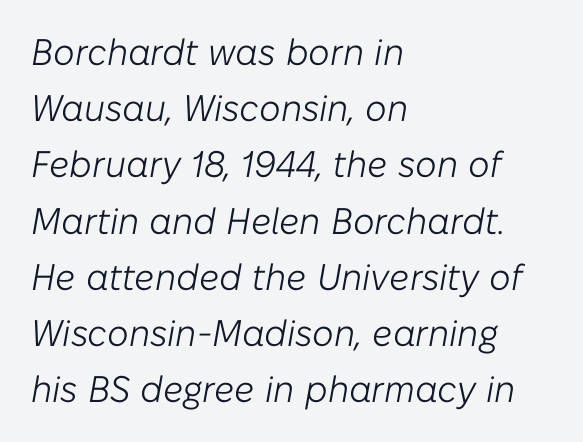
The image shows 37 px light type, italic (leaning right); set left-aligned, normal line spacing (1.52x), normal letter spacing, not underlined; low stroke contrast and a medium x-height.
